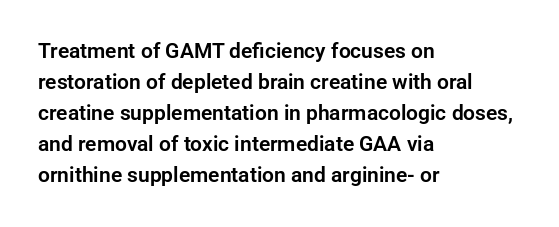
The image shows 21 px text type, upright; set left-aligned, normal line spacing (1.48x), normal letter spacing, not underlined.
